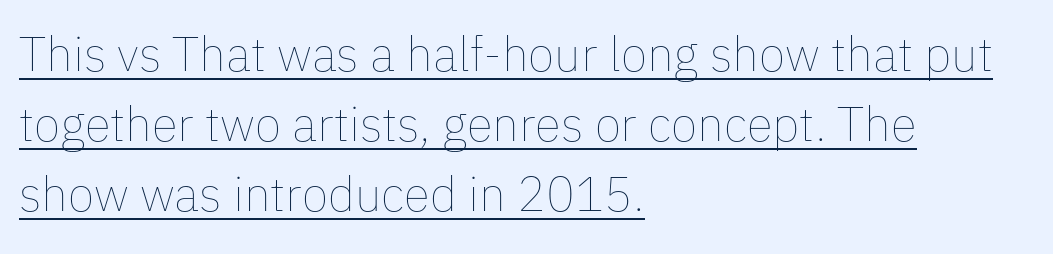
Here the designer chose a conventional face with non-uniform glyph widths. Whoever set this chose a conventional vertical rhythm. No letter is thick-stroked: the sample isn't bold. Italic: no, the glyphs are upright roman.
